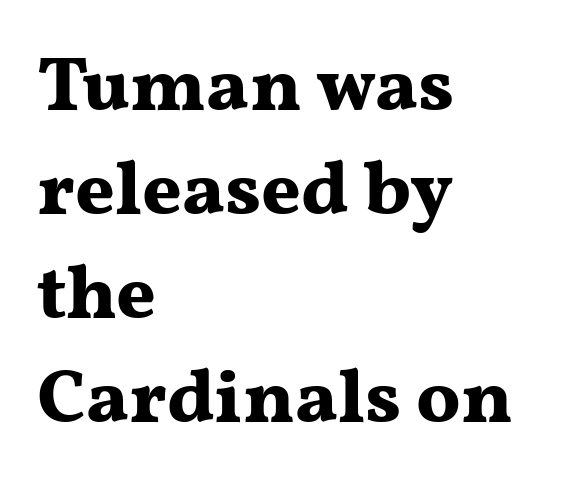
The leading is moderate, giving the passage an even texture. Only glyphs here, with clear space below each row. Do the characters align in a grid? No, the font is proportional. Where is the straight margin? On the left.
